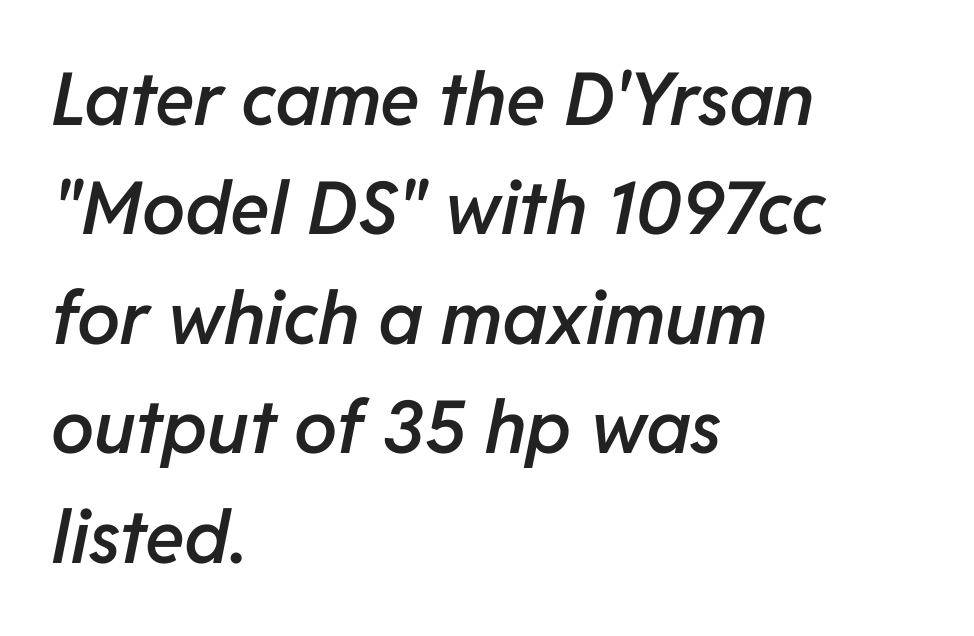
The lettering tilts uniformly, giving the passage an italic look. The paragraph has a hard left edge and a soft right edge. The vertical gap from one line to the next is medium. As a designer I'd log this as weight 600, semibold.
